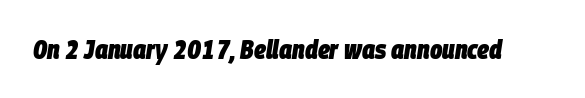
The image shows 26 px bold type, italic (leaning right); set normal letter spacing, not underlined.
